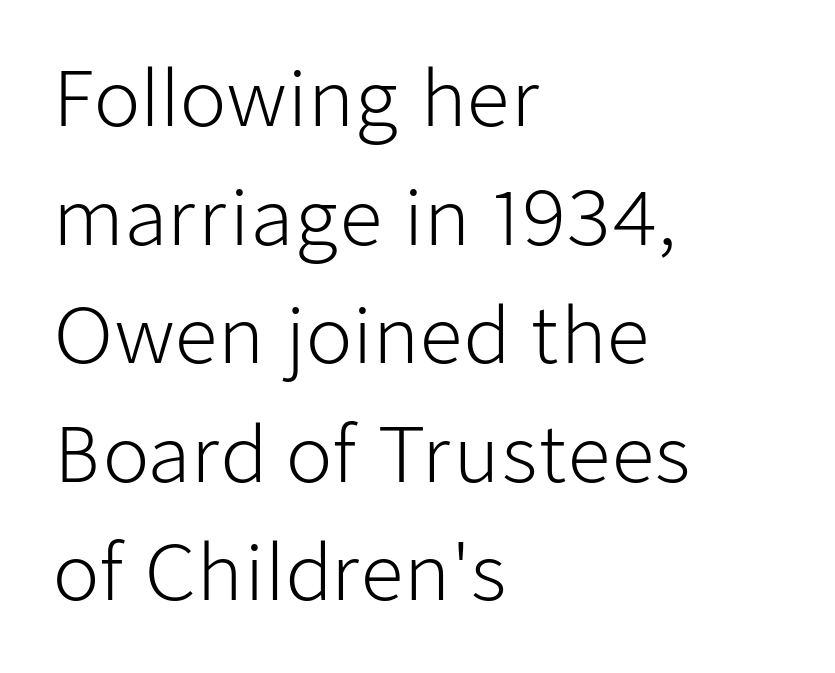
Q: Is the text bold? A: No.
Q: Is the text italic (slanted)? A: No, it is upright.
Q: Is the typeface a serif or a sans-serif typeface? A: Sans-serif.
Q: Is the text underlined? A: No.
Q: How is the paragraph aligned? A: Left-aligned.
Q: Is the spacing between letters normal or unusually wide? A: Normal.
Q: Is the spacing between lines tight, normal or loose? A: Normal.
Q: Width (condensed, normal, or wide)? A: Normal.
Q: Stroke contrast? A: Low.
Q: x-height? A: Medium.
Q: Monospaced? A: No.
